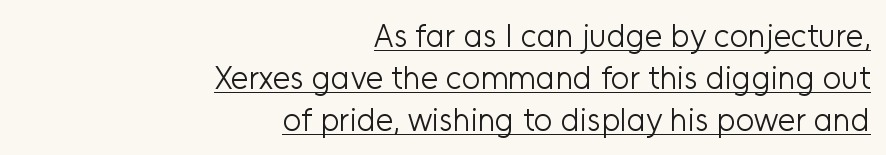
The image shows 32 px light sans-serif type, upright; set right-aligned, normal line spacing (1.31x), normal letter spacing, underlined; low stroke contrast and a medium x-height.
